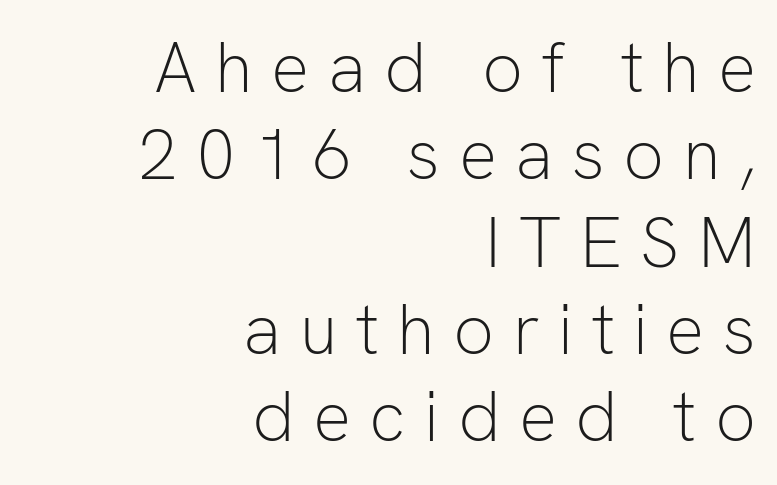
Q: Is the text bold? A: No.
Q: Is the text italic (slanted)? A: No, it is upright.
Q: Is the typeface a serif or a sans-serif typeface? A: Sans-serif.
Q: Is the text underlined? A: No.
Q: How is the paragraph aligned? A: Right-aligned.
Q: Is the spacing between letters normal or unusually wide? A: Unusually wide.
Q: Width (condensed, normal, or wide)? A: Normal.
Q: Stroke contrast? A: Low.
Q: x-height? A: Medium.
Q: Monospaced? A: No.
